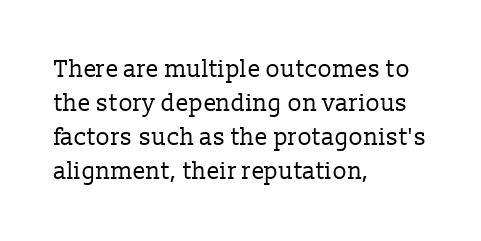
Decoration check: the copy has no underline. Teacher's note: observe the even left margin — that is flush-left alignment. Interline gaps are of average width in this sample. No chunkiness to these letters — they're not bold. These lines were composed using upright roman letters.
